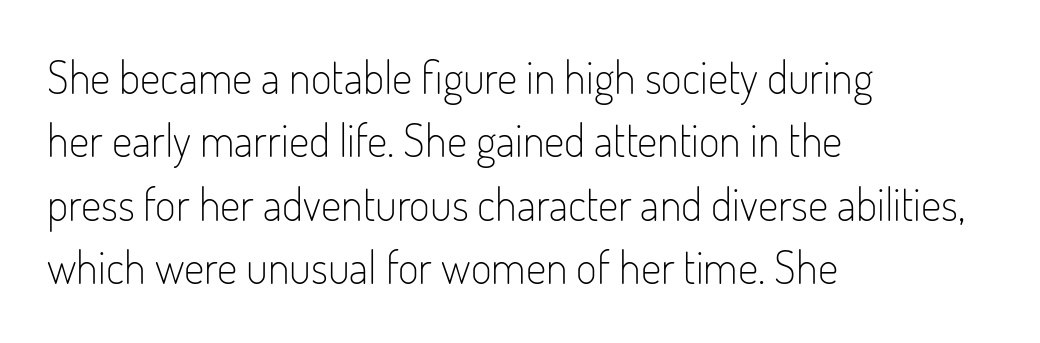
{"serif": "no", "italic": "no", "bold": "no", "weight": "light", "width": "condensed", "stroke_contrast": "low", "x_height": "small", "monospaced": "no", "underline": "no", "align": "left", "line_spacing": "normal", "line_spacing_ratio": 1.41, "letter_spacing": "normal", "letter_spacing_em": 0.0, "glyph_px": 45}
